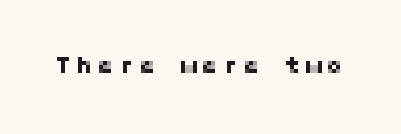
Q: Is the text italic (slanted)? A: No, it is upright.
Q: Is the text underlined? A: No.
Q: Is the spacing between letters normal or unusually wide? A: Unusually wide.
